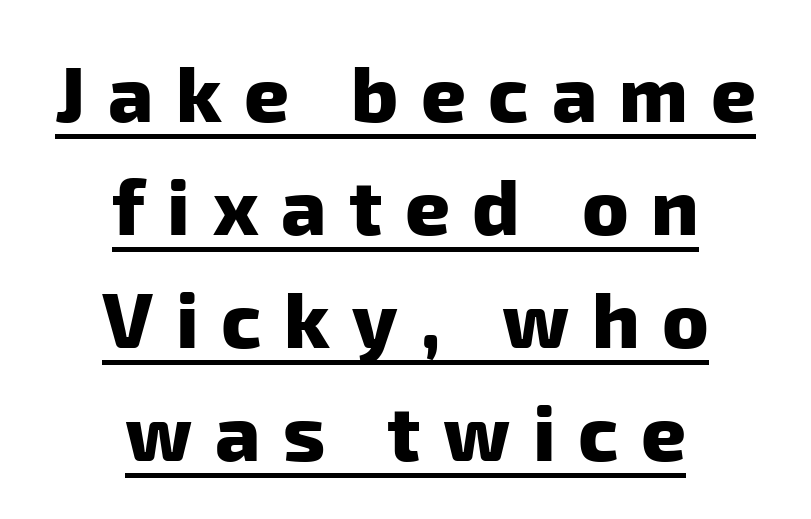
The image shows 78 px heavy sans-serif type; set centered, normal line spacing (1.45x), unusually wide letter spacing (+0.29 em), underlined; low stroke contrast and a medium x-height.
